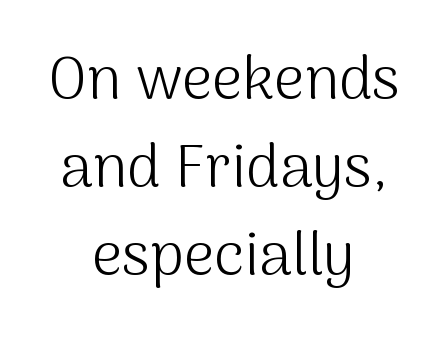
Is there much room between lines? A standard amount, neither cramped nor airy. This is sans-serif lettering, the kind often seen on screens and signage. The letters stand upright; this is a roman face. In CSS terms this would be text-align: center. Only glyphs here, with clear space below each row. Proportional: the letters do not fall into vertical columns.
